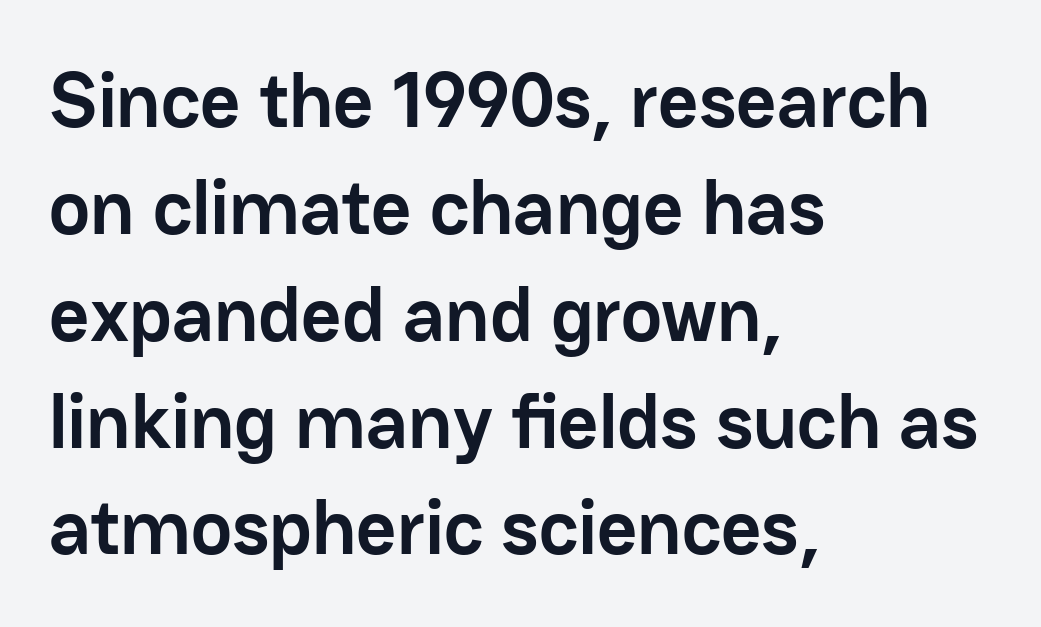
Q: Is the text bold? A: Yes.
Q: Is the text italic (slanted)? A: No, it is upright.
Q: Is the typeface a serif or a sans-serif typeface? A: Sans-serif.
Q: Is the text underlined? A: No.
Q: How is the paragraph aligned? A: Left-aligned.
Q: Is the spacing between letters normal or unusually wide? A: Normal.
Q: Is the spacing between lines tight, normal or loose? A: Normal.
Q: Width (condensed, normal, or wide)? A: Normal.
Q: Stroke contrast? A: Low.
Q: x-height? A: Medium.
Q: Monospaced? A: No.
